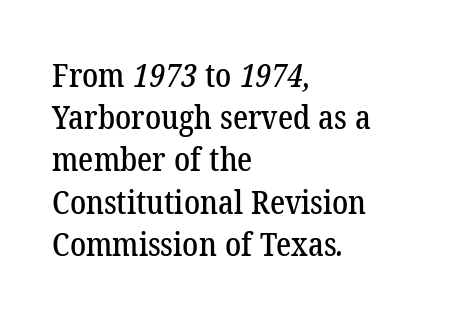
The lines in this sample share a left origin and differ only in where they stop. What's the leading like? Ordinary, nothing unusual. Type style note: has serifs. The face used here is rendered with its standard letterfit.
